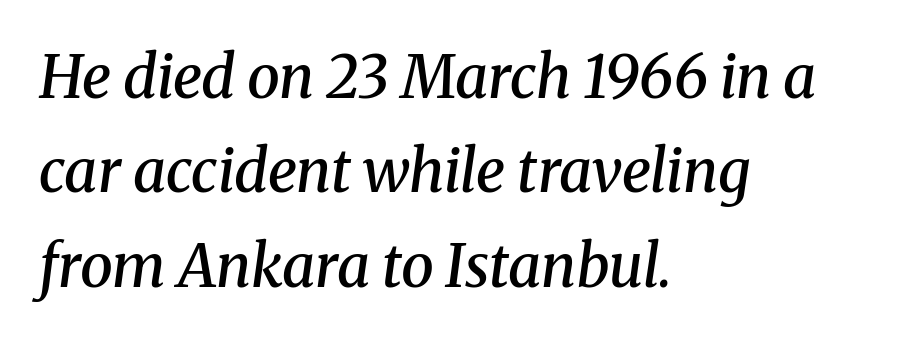
The image shows 59 px semibold serif type, italic (leaning right); set left-aligned, normal line spacing (1.6x), normal letter spacing, not underlined; medium stroke contrast and a medium x-height.
